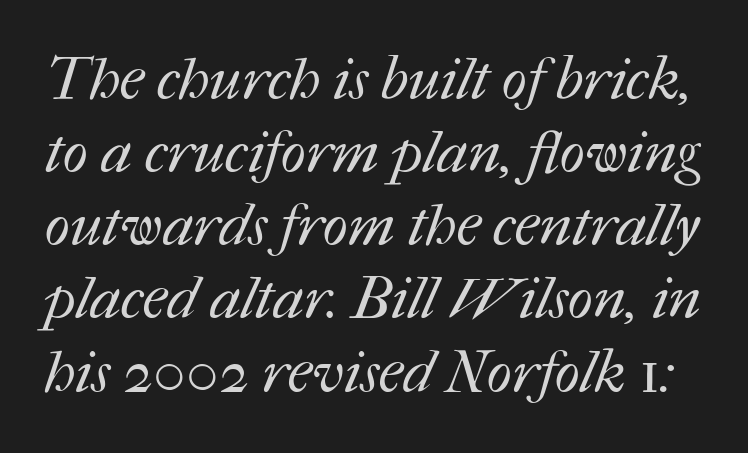
Q: Is the text bold? A: No.
Q: Is the text underlined? A: No.
Q: Is the spacing between letters normal or unusually wide? A: Normal.
Q: Width (condensed, normal, or wide)? A: Normal.
Q: Stroke contrast? A: Medium.
Q: x-height? A: Medium.
Q: Monospaced? A: No.
